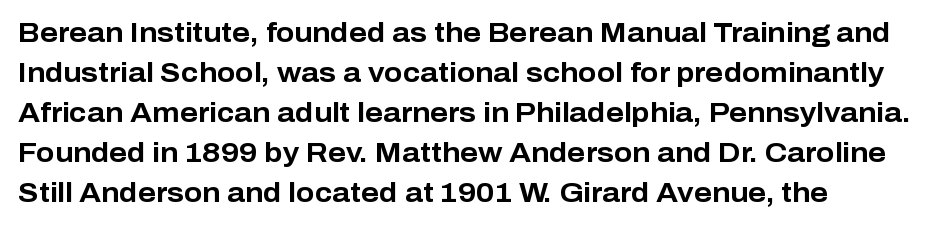
Q: Is the text bold? A: Yes.
Q: Is the text italic (slanted)? A: No, it is upright.
Q: Is the text underlined? A: No.
Q: How is the paragraph aligned? A: Left-aligned.
Q: Is the spacing between letters normal or unusually wide? A: Normal.
Q: Is the spacing between lines tight, normal or loose? A: Normal.
